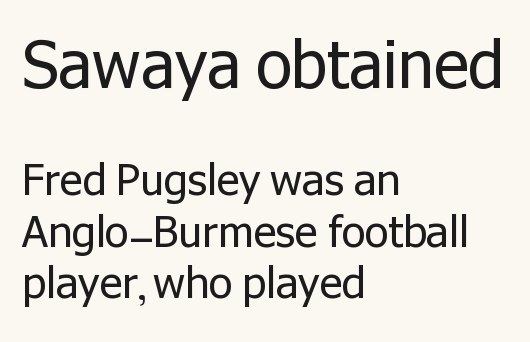
Stroke thickness stays within the range of a standard reading face or lighter. If you drew a line through each stem, it would be perfectly vertical. The emphasis by scale lands on block number one, above. Observe the absence of serifs on each vertical stroke in this sample.
